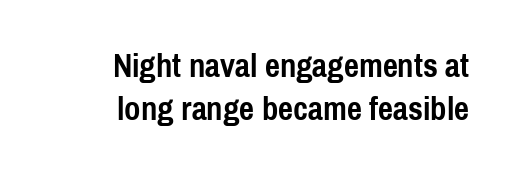
{"serif": "no", "italic": "no", "bold": "yes", "weight": "semibold", "width": "condensed", "x_height": "medium", "monospaced": "no", "underline": "no", "align": "right", "line_spacing": "normal", "line_spacing_ratio": 1.31, "letter_spacing": "normal", "letter_spacing_em": 0.0, "glyph_px": 33}
